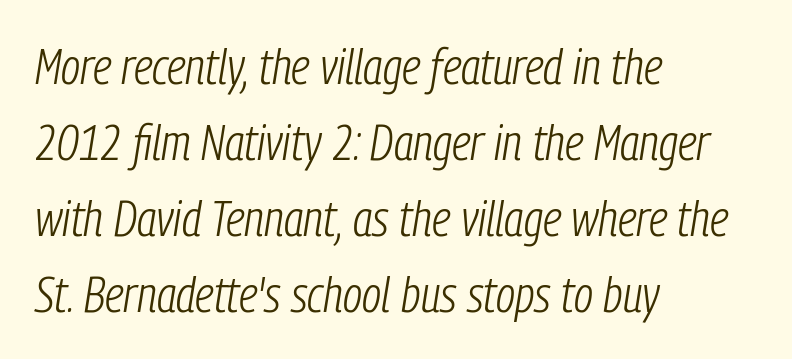
Q: Is the text bold? A: No.
Q: Is the text italic (slanted)? A: Yes, it leans right by about 9 degrees.
Q: Is the text underlined? A: No.
Q: How is the paragraph aligned? A: Left-aligned.
Q: Is the spacing between letters normal or unusually wide? A: Normal.
Q: Is the spacing between lines tight, normal or loose? A: Normal.
Q: Width (condensed, normal, or wide)? A: Condensed.
Q: Stroke contrast? A: Low.
Q: x-height? A: Medium.
Q: Monospaced? A: No.
